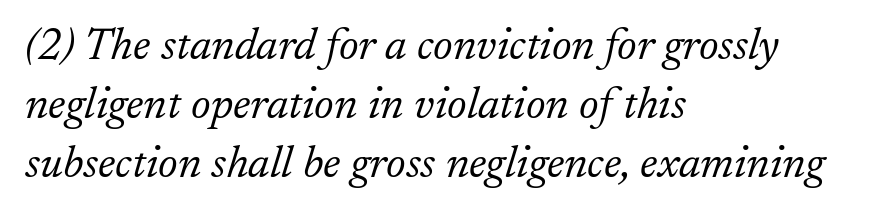
{"serif": "yes", "italic": "yes", "lean": "right", "slant_degrees": 17, "bold": "no", "weight": "light", "width": "normal", "stroke_contrast": "low", "x_height": "small", "monospaced": "no", "underline": "no", "align": "left", "line_spacing": "normal", "line_spacing_ratio": 1.31, "letter_spacing": "normal", "letter_spacing_em": 0.0, "glyph_px": 45}
